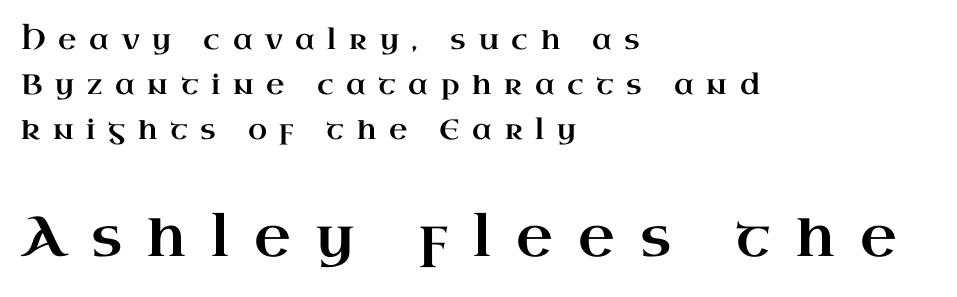
{"serif": "yes", "italic": "no", "width": "wide", "stroke_contrast": "high", "x_height": "small", "monospaced": "no", "underline": "no", "align": "left", "line_spacing": "normal", "line_spacing_ratio": 1.6, "letter_spacing": "wide", "letter_spacing_em": 0.45, "larger_block": "second", "size_ratio": 2.0, "glyph_px": 56}
